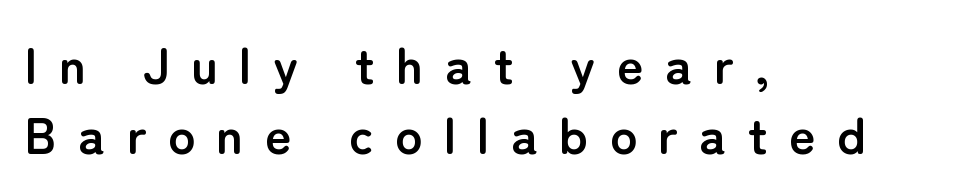
Q: Is the text bold? A: Yes.
Q: Is the text italic (slanted)? A: No, it is upright.
Q: Is the typeface a serif or a sans-serif typeface? A: Sans-serif.
Q: Is the text underlined? A: No.
Q: How is the paragraph aligned? A: Left-aligned.
Q: Is the spacing between letters normal or unusually wide? A: Unusually wide.
Q: Is the spacing between lines tight, normal or loose? A: Normal.
Q: Width (condensed, normal, or wide)? A: Normal.
Q: Stroke contrast? A: Low.
Q: x-height? A: Medium.
Q: Monospaced? A: No.
